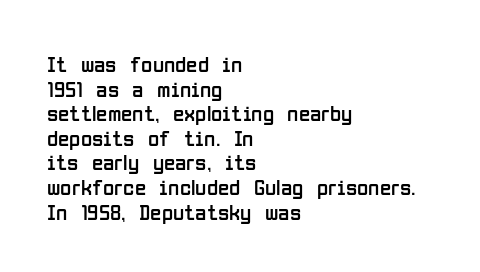
Q: Is the text bold? A: No.
Q: Is the text italic (slanted)? A: No, it is upright.
Q: Is the text underlined? A: No.
Q: How is the paragraph aligned? A: Left-aligned.
Q: Is the spacing between letters normal or unusually wide? A: Normal.
Q: Is the spacing between lines tight, normal or loose? A: Tight.
